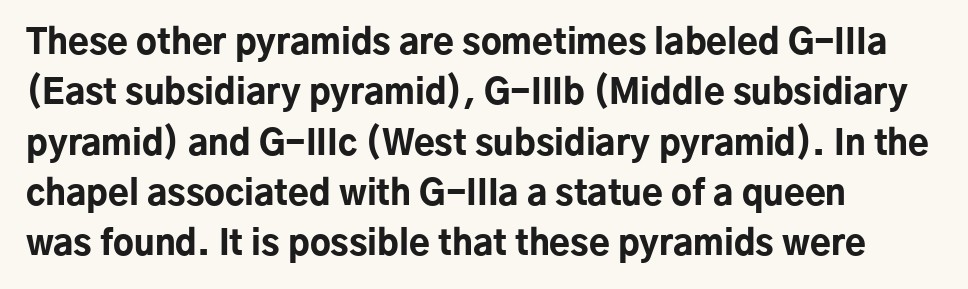
Q: Is the text bold? A: Yes.
Q: Is the text italic (slanted)? A: No, it is upright.
Q: Is the typeface a serif or a sans-serif typeface? A: Sans-serif.
Q: Is the text underlined? A: No.
Q: How is the paragraph aligned? A: Left-aligned.
Q: Is the spacing between letters normal or unusually wide? A: Normal.
Q: Is the spacing between lines tight, normal or loose? A: Normal.
Q: Width (condensed, normal, or wide)? A: Normal.
Q: Stroke contrast? A: Low.
Q: x-height? A: Medium.
Q: Monospaced? A: No.
